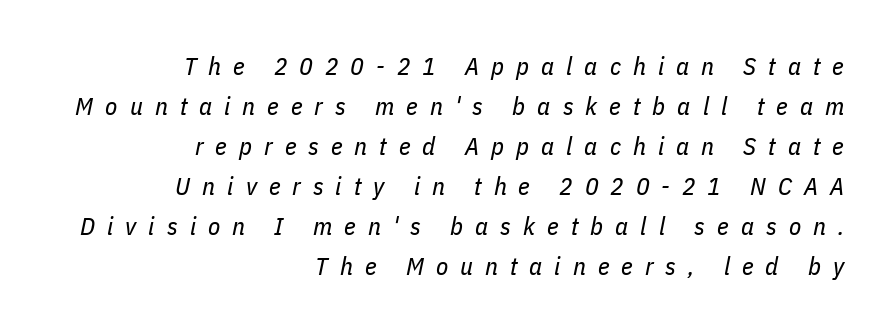
The typesetting does not lean heavy: it is not bold. Each new line begins a customary step beneath the previous one. A clean baseline with only descenders dipping below it. The tracking reads as deliberately expanded to a designer's eye.
